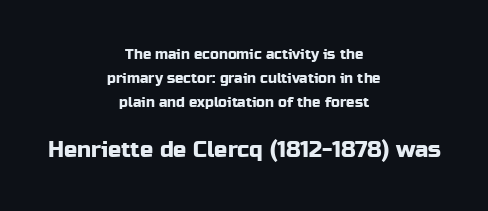
A roman cut, with each character standing at attention. Descenders hang freely into open space. Leftover space on each line is divided equally before and after the words. Block two is the big one; block one sits smaller above it. The gaps between neighbouring characters are ordinary and unremarkable.
